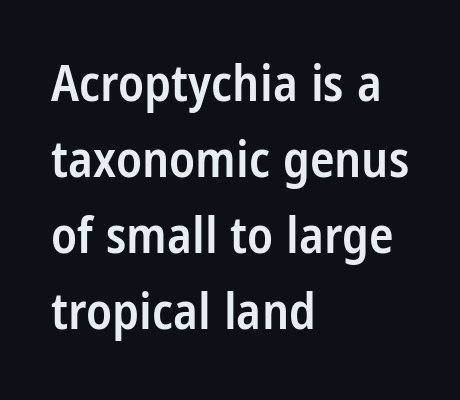
{"serif": "no", "italic": "no", "bold": "semi", "weight": "semibold", "width": "condensed", "stroke_contrast": "low", "x_height": "large", "monospaced": "no", "underline": "no", "align": "left", "line_spacing": "normal", "line_spacing_ratio": 1.49, "letter_spacing": "normal", "letter_spacing_em": 0.0, "glyph_px": 51}
